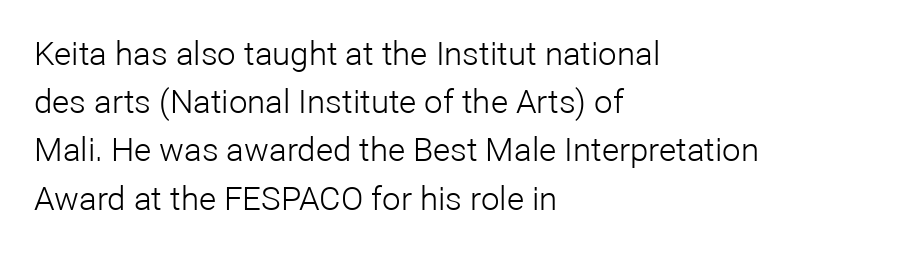
The image shows 33 px light sans-serif type, upright; set left-aligned, normal line spacing (1.46x), normal letter spacing, not underlined; low stroke contrast and a medium x-height.
